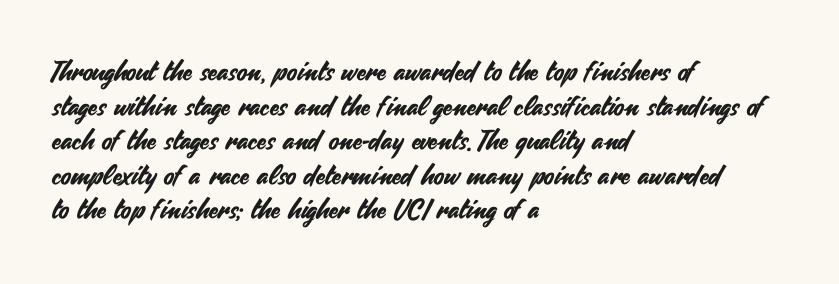
{"underline": "no", "align": "left", "line_spacing": "normal", "line_spacing_ratio": 1.28, "letter_spacing": "normal", "letter_spacing_em": 0.0, "glyph_px": 27}
